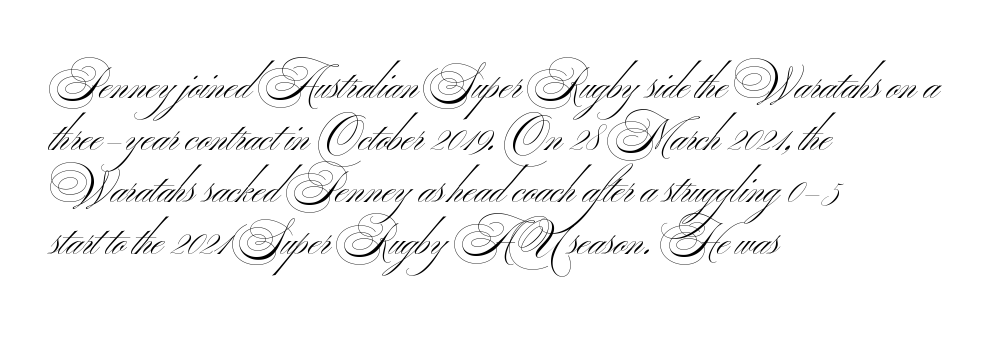
Q: Is the text bold? A: No.
Q: Is the typeface a serif or a sans-serif typeface? A: Sans-serif.
Q: Is the text underlined? A: No.
Q: How is the paragraph aligned? A: Left-aligned.
Q: Is the spacing between letters normal or unusually wide? A: Normal.
Q: Is the spacing between lines tight, normal or loose? A: Normal.
Q: Width (condensed, normal, or wide)? A: Wide.
Q: Stroke contrast? A: Medium.
Q: x-height? A: Small.
Q: Monospaced? A: No.
